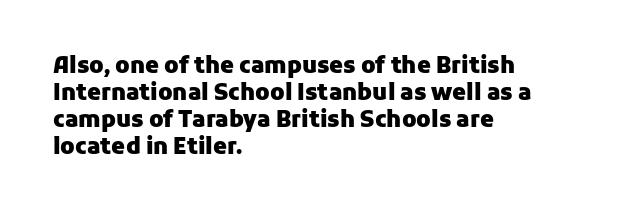
The image shows 22 px bold type, upright; set left-aligned, line spacing 1.22x, normal letter spacing, not underlined.
